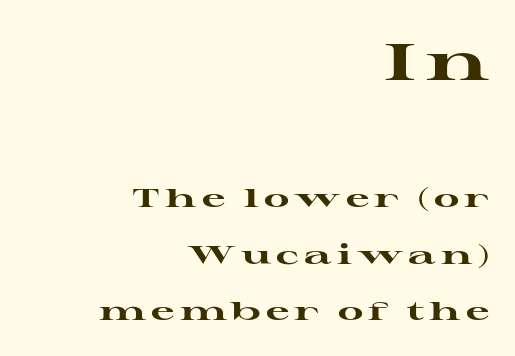
It's the straight-up-and-down kind of type. Of the two passages, the one on top uses the larger point size. Note the varied advance widths — an 'i' is clearly narrower than an 'm'. Type without underlining. The font is running at its bold setting. Is the letter spacing exaggerated? Yes — the characters are pushed far apart.
